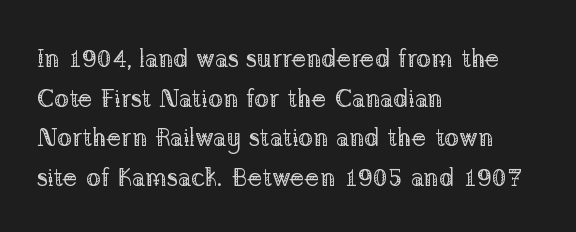
Q: Is the text bold? A: No.
Q: Is the text italic (slanted)? A: No, it is upright.
Q: Is the text underlined? A: No.
Q: How is the paragraph aligned? A: Left-aligned.
Q: Is the spacing between letters normal or unusually wide? A: Normal.
Q: Is the spacing between lines tight, normal or loose? A: Normal.
